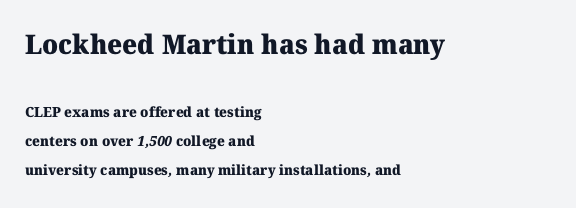
Notice how the passage keeps a crisp vertical edge on the left only. Plenty of ink on the page — the face is bold. Unmarked baselines from the first word to the last. How would I describe the line gaps? Wide and relaxed. In this sample the first text group is rendered at the bigger scale. In terms of letterspacing, this is plain default setting.
